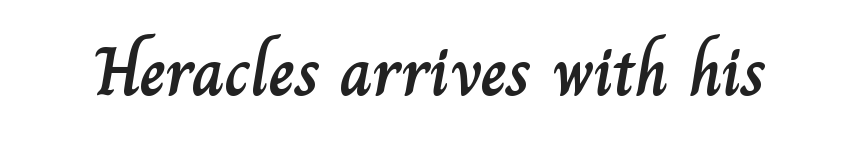
Q: Is the text italic (slanted)? A: Yes.
Q: Is the text underlined? A: No.
Q: Is the spacing between letters normal or unusually wide? A: Normal.
Q: Width (condensed, normal, or wide)? A: Normal.
Q: Stroke contrast? A: Low.
Q: x-height? A: Small.
Q: Monospaced? A: No.
